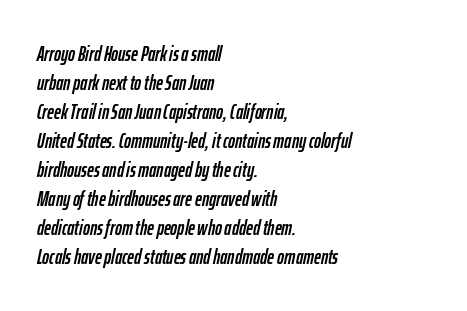
Compared with a centered layout, this one pins lines to the left instead. The specimen reads as italic at a glance. The face used here is rendered with its standard letterfit. A normal amount of white space separates one row of letters from the next. The glyphs are unaccompanied by any horizontal stroke below them.
